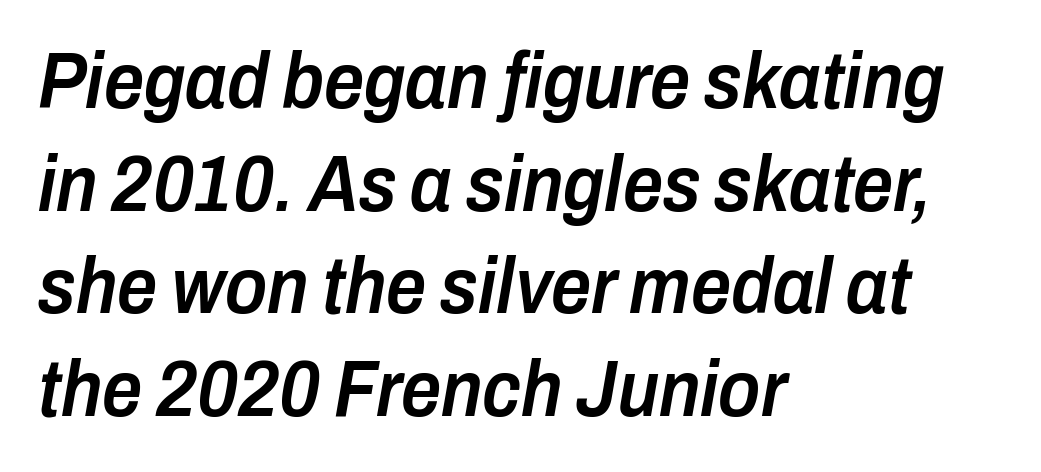
Strokes here are thickened, but only to semibold level. Rendered with sloped, italic letterforms. You could not count columns in this text — the font is proportionally spaced. Layout note: lines flush left. This sample keeps an unexceptional amount of space between lines.
